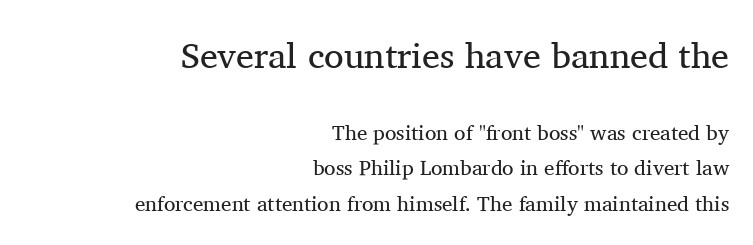
The vertical gap from one line to the next is medium. Visually the block forms a straight wall on the right and a jagged coastline on the left. Spacing verdict: proportional, widths tailored to each character. This rendering leaves character spacing at its baseline value.
